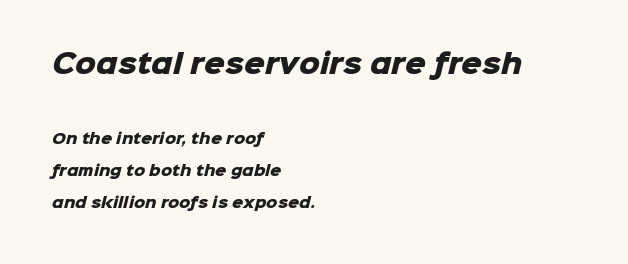
{"bold": "yes", "underline": "no", "align": "left", "line_spacing": "loose", "line_spacing_ratio": 2.29, "letter_spacing": "normal", "letter_spacing_em": 0.0, "larger_block": "first", "size_ratio": 1.86, "glyph_px": 26}
